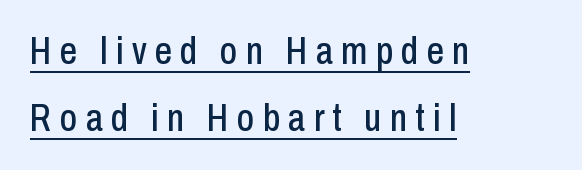
{"serif": "no", "italic": "no", "width": "condensed", "stroke_contrast": "low", "x_height": "medium", "monospaced": "no", "underline": "yes", "align": "left", "line_spacing_ratio": 1.77, "letter_spacing": "wide", "letter_spacing_em": 0.22, "glyph_px": 38}
